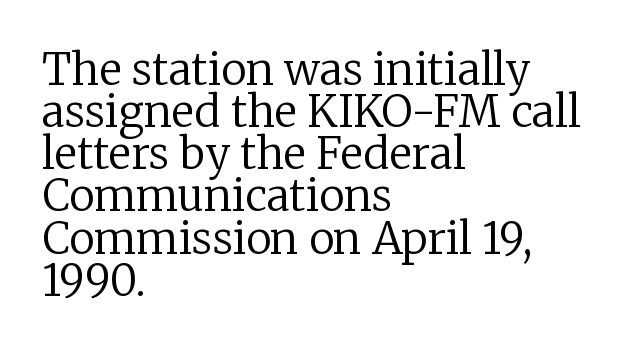
A typesetter would call this leading minimal, almost set solid. Short note: letters normally spaced. Reading down the block, your eye returns to a fixed left position each line. Heft: none added — not bold. Words float on clear page, feet unadorned. Does the type have serifs? Yes, each stem ends in a small foot.
